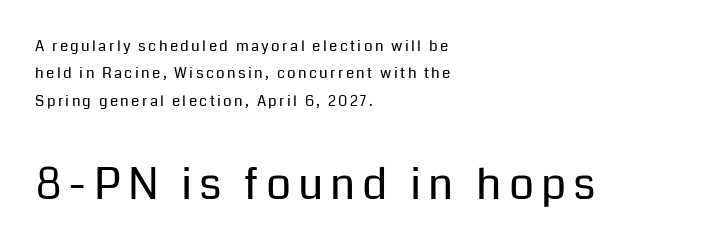
Q: Is the text bold? A: No.
Q: Is the text italic (slanted)? A: No, it is upright.
Q: Is the typeface a serif or a sans-serif typeface? A: Sans-serif.
Q: Is the text underlined? A: No.
Q: How is the paragraph aligned? A: Left-aligned.
Q: Which block of text is set in a larger size, the first (top) or the second (bottom)? A: The second (bottom) one.
Q: Width (condensed, normal, or wide)? A: Normal.
Q: Stroke contrast? A: Low.
Q: x-height? A: Medium.
Q: Monospaced? A: No.
